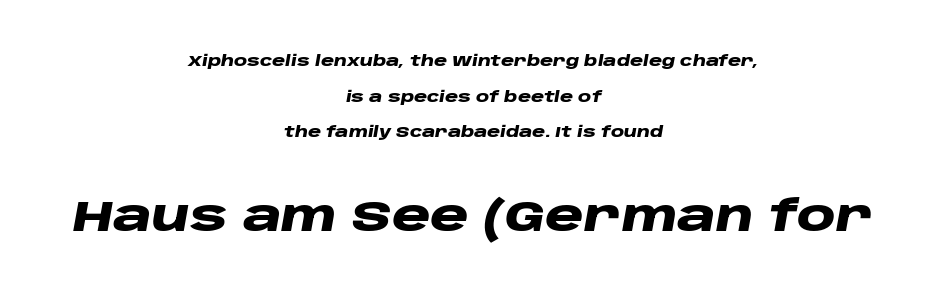
{"italic": "yes", "lean": "right", "slant_degrees": 10, "bold": "yes", "weight": "heavy", "width": "wide", "stroke_contrast": "low", "x_height": "large", "monospaced": "no", "underline": "no", "align": "center", "line_spacing": "loose", "line_spacing_ratio": 2.37, "letter_spacing": "normal", "letter_spacing_em": 0.0, "larger_block": "second", "size_ratio": 2.93, "glyph_px": 44}
